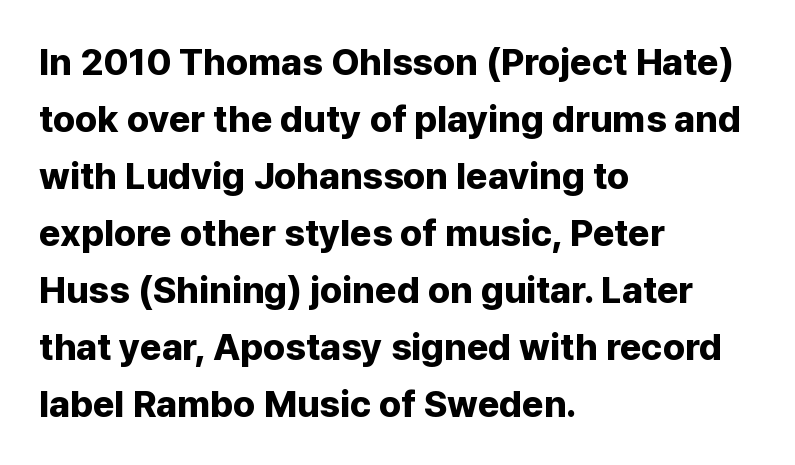
Q: Is the text bold? A: Yes.
Q: Is the text italic (slanted)? A: No, it is upright.
Q: Is the typeface a serif or a sans-serif typeface? A: Sans-serif.
Q: Is the text underlined? A: No.
Q: How is the paragraph aligned? A: Left-aligned.
Q: Is the spacing between letters normal or unusually wide? A: Normal.
Q: Is the spacing between lines tight, normal or loose? A: Normal.
Q: Width (condensed, normal, or wide)? A: Normal.
Q: Stroke contrast? A: Low.
Q: x-height? A: Medium.
Q: Monospaced? A: No.
